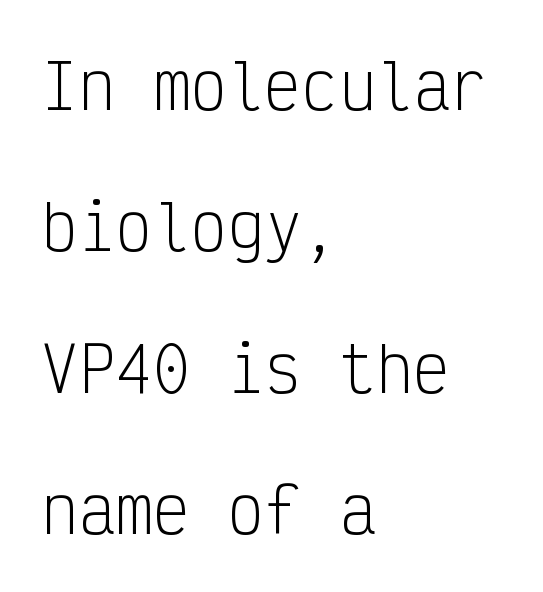
The image shows 62 px light, condensed sans-serif type, upright, monospaced; set left-aligned, loose line spacing (2.28x), normal letter spacing, not underlined; low stroke contrast and a medium x-height.
